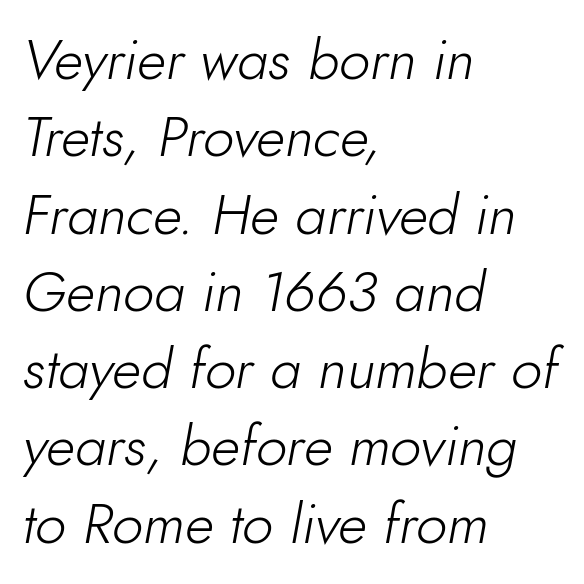
In terms of leading, this rendering sits right in the middle. Is the type slanted? Yes — the strokes lean at a clear angle. The specimen omits any rule beneath the text block's lines. A classic flush-left, rag-right setting is used for this passage. The face used here is proportionally spaced, like ordinary book or web type. Think standard paragraph weight, or any step lighter than that.
